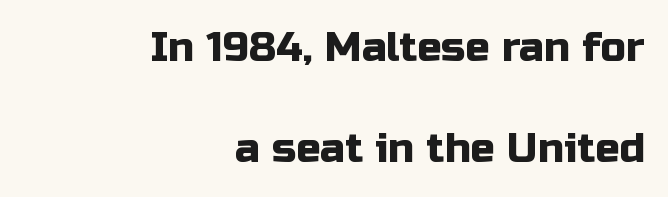
{"serif": "no", "italic": "no", "width": "normal", "stroke_contrast": "low", "x_height": "medium", "monospaced": "no", "underline": "no", "align": "right", "line_spacing": "loose", "line_spacing_ratio": 2.46, "letter_spacing": "normal", "letter_spacing_em": 0.0, "glyph_px": 41}
